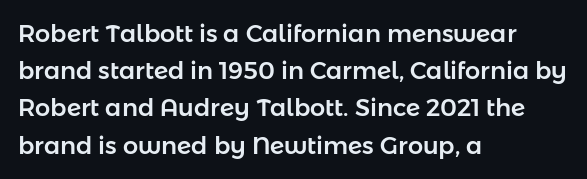
{"italic": "no", "underline": "no", "align": "left", "line_spacing": "normal", "line_spacing_ratio": 1.55, "letter_spacing": "normal", "letter_spacing_em": 0.0, "glyph_px": 24}
